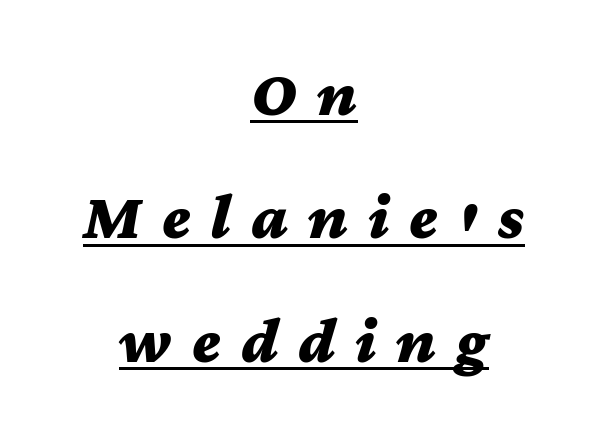
The face used here is proportionally spaced, like ordinary book or web type. An italicized treatment has been applied to the whole sample. Students, observe the line beneath the letters — that is underlining. Line starts and ends both wander, symmetrically. Strokes here are thick enough to call this a true bold.
